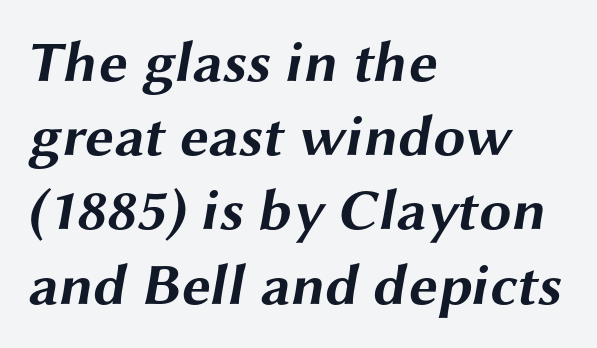
Unmarked baselines from the first word to the last. Is this a fixed-width face? No — the glyphs have proportional, varying widths. The line texture is even and compact thanks to regular tracking. The typesetter chose a ragged-right arrangement here.
